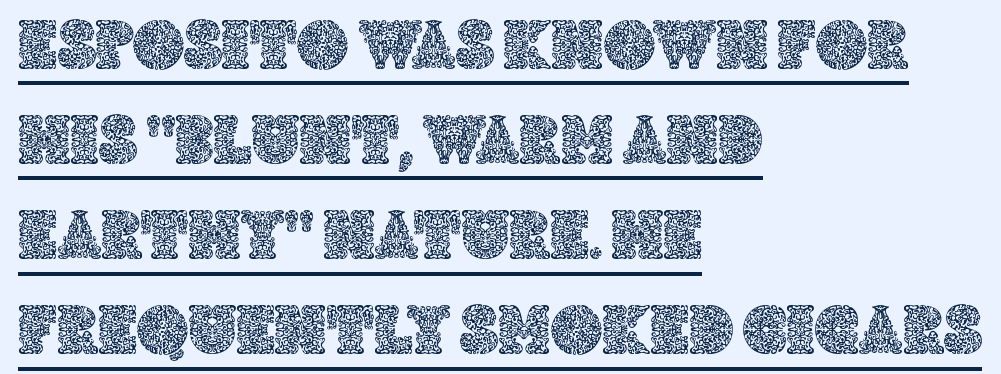
{"italic": "no", "width": "normal", "x_height": "large", "monospaced": "no", "underline": "yes", "align": "left", "line_spacing": "normal", "line_spacing_ratio": 1.34, "letter_spacing": "normal", "letter_spacing_em": 0.0, "glyph_px": 71}
